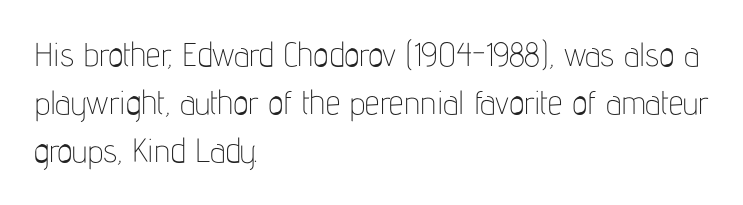
These lines were composed using upright roman letters. Standard letterfit; no display-style spreading of the glyphs. The rendering shows plain stroke endings on the letterforms — a sans-serif design. These lines are rendered in a variable-pitch font. Layout note: lines flush left. Only glyphs here, with clear space below each row.
